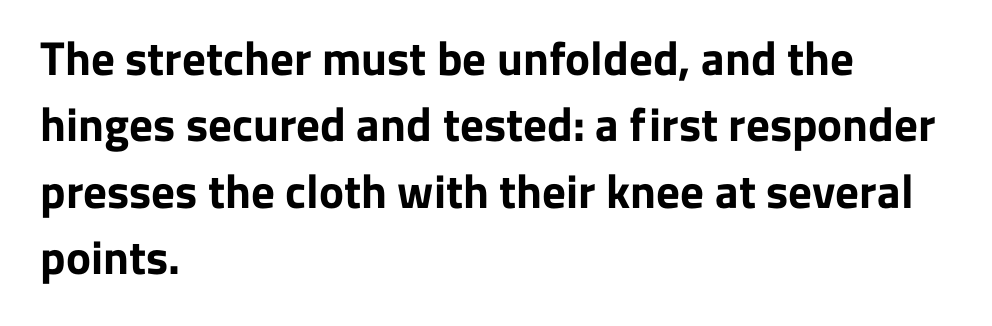
Q: Is the text bold? A: Yes.
Q: Is the text italic (slanted)? A: No, it is upright.
Q: Is the typeface a serif or a sans-serif typeface? A: Sans-serif.
Q: Is the text underlined? A: No.
Q: How is the paragraph aligned? A: Left-aligned.
Q: Is the spacing between letters normal or unusually wide? A: Normal.
Q: Is the spacing between lines tight, normal or loose? A: Normal.
Q: Width (condensed, normal, or wide)? A: Normal.
Q: Stroke contrast? A: Low.
Q: x-height? A: Medium.
Q: Monospaced? A: No.
